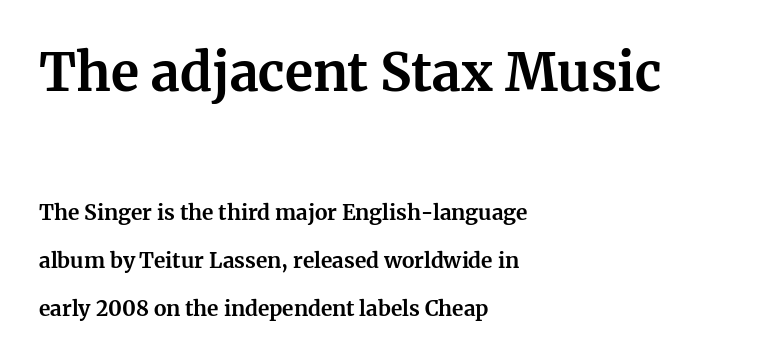
Line beginnings align vertically; line endings do not. The letterforms sit shoulder to shoulder at normal distance. The earlier block is typeset at a bigger size than the later block. Yep, those are serifs on the letters. A typesetter would mark this as roman, not italic. Each letter keeps its own natural width here, so spacing adapts to shape.
